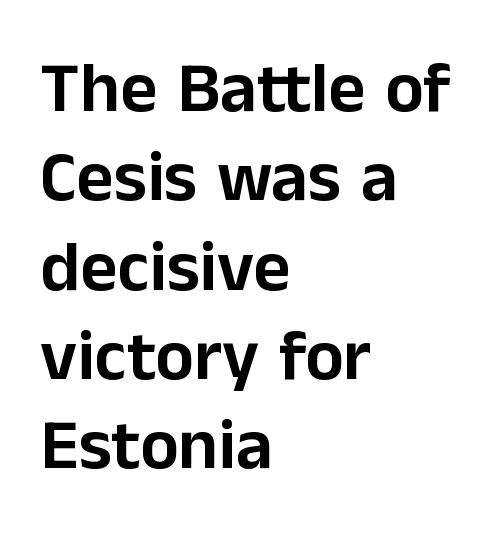
Note the varied advance widths — an 'i' is clearly narrower than an 'm'. Words appear dense and cohesive because spacing is normal. Layout note: lines flush left. Decoration check: the copy has no underline. This rendering employs a face without finishing strokes, i.e., a sans-serif. Style check: upright.
